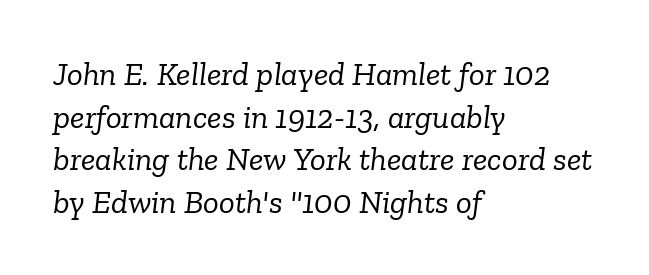
Does the type have serifs? Yes, each stem ends in a small foot. This is oblique type, the kind used for emphasis or titles. The rendering anchors every line to the left-hand side. Vertical spacing — default.
